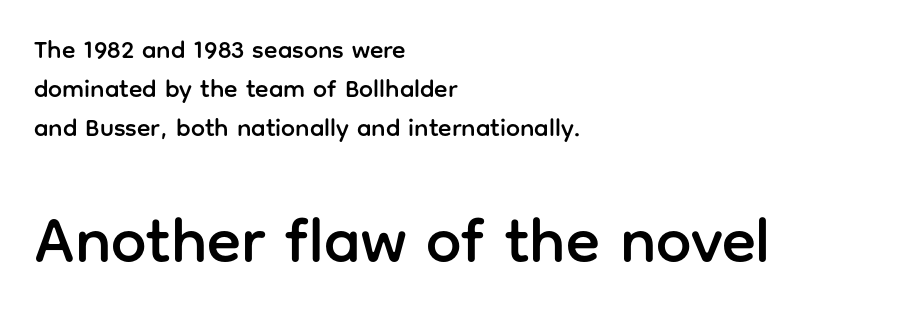
The image shows 63 px sans-serif type, upright; set left-aligned, normal line spacing (1.56x), normal letter spacing, not underlined; the second (bottom) block is 2.52x larger; low stroke contrast and a medium x-height.
